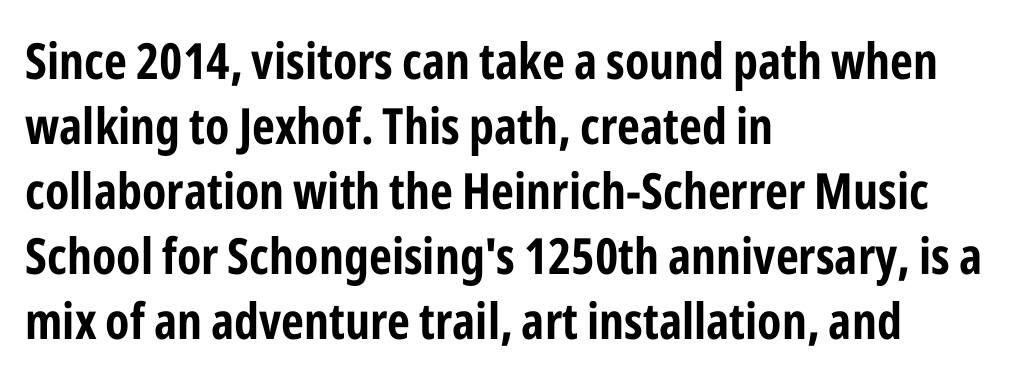
The image shows 50 px bold, condensed sans-serif type, upright; set left-aligned, normal line spacing (1.3x), normal letter spacing, not underlined; low stroke contrast and a medium x-height.
